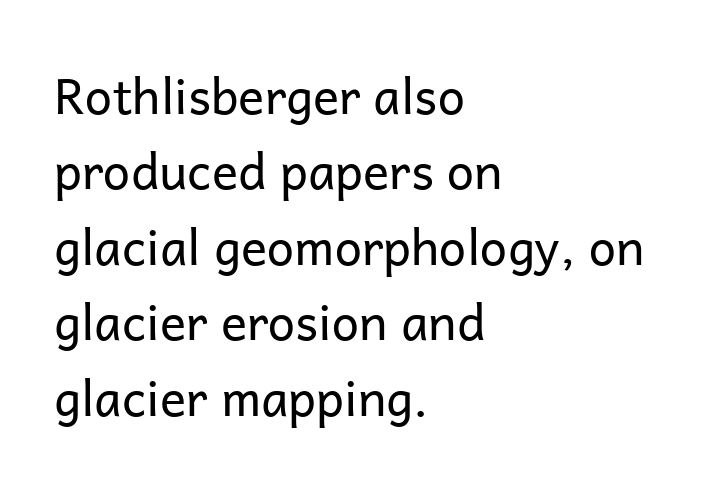
{"serif": "no", "italic": "no", "bold": "no", "weight": "regular", "width": "normal", "stroke_contrast": "low", "x_height": "medium", "monospaced": "no", "underline": "no", "align": "left", "line_spacing": "normal", "line_spacing_ratio": 1.54, "letter_spacing": "normal", "letter_spacing_em": 0.0, "glyph_px": 49}
